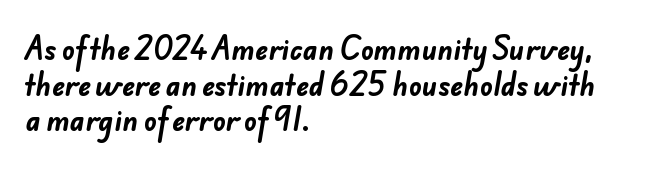
The image shows 27 px bold type; set left-aligned, normal line spacing (1.32x), normal letter spacing, not underlined.
